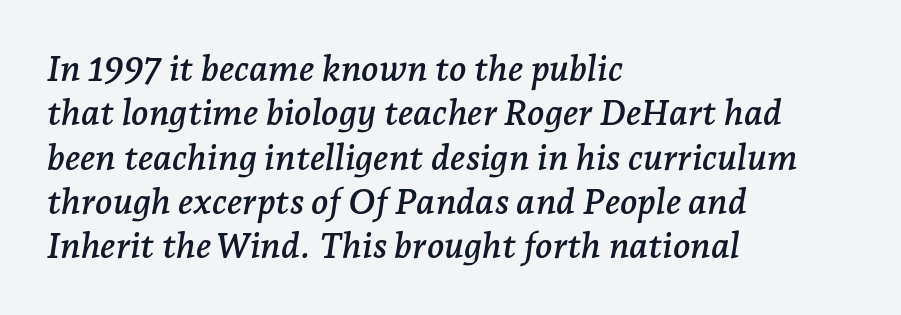
{"serif": "yes", "italic": "yes", "lean": "right", "slant_degrees": 7, "width": "normal", "stroke_contrast": "low", "x_height": "medium", "monospaced": "no", "underline": "no", "align": "left", "line_spacing_ratio": 1.23, "letter_spacing": "normal", "letter_spacing_em": 0.0, "glyph_px": 36}
